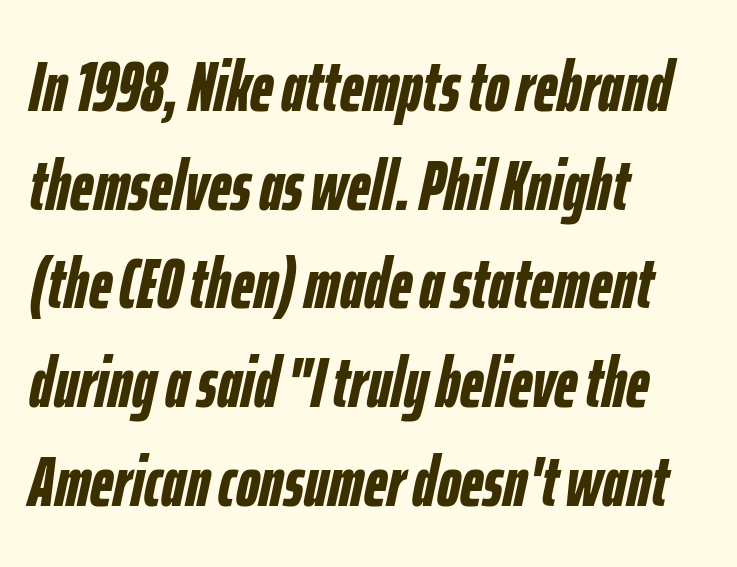
Visually the block forms a straight wall on the left and a jagged coastline on the right. Honestly, the row spacing looks completely unremarkable. Descenders are the only things crossing below the line. The face used here is proportionally spaced, like ordinary book or web type. Every character sits at an angle, as italics do.
